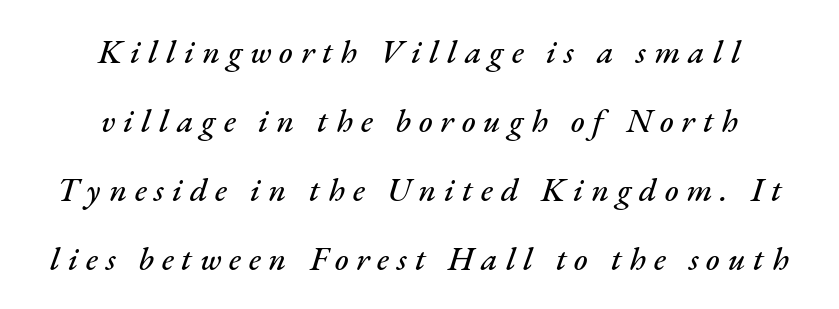
{"italic": "yes", "lean": "right", "slant_degrees": 17, "width": "normal", "stroke_contrast": "medium", "x_height": "small", "monospaced": "no", "underline": "no", "align": "center", "line_spacing": "loose", "line_spacing_ratio": 2.09, "letter_spacing": "wide", "letter_spacing_em": 0.24, "glyph_px": 33}
